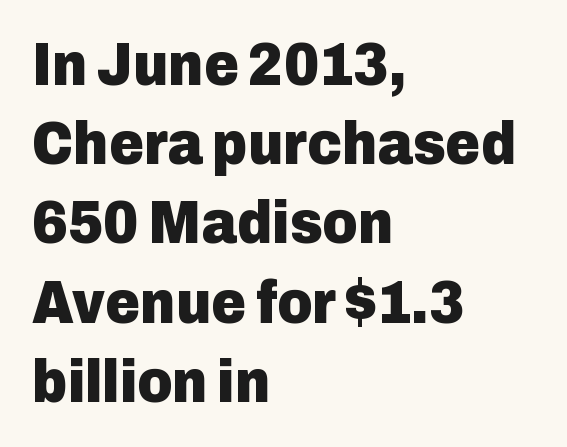
Q: Is the text bold? A: Yes.
Q: Is the text italic (slanted)? A: No, it is upright.
Q: Is the typeface a serif or a sans-serif typeface? A: Sans-serif.
Q: Is the text underlined? A: No.
Q: How is the paragraph aligned? A: Left-aligned.
Q: Is the spacing between letters normal or unusually wide? A: Normal.
Q: Is the spacing between lines tight, normal or loose? A: Normal.
Q: Width (condensed, normal, or wide)? A: Normal.
Q: Stroke contrast? A: Low.
Q: x-height? A: Medium.
Q: Monospaced? A: No.
